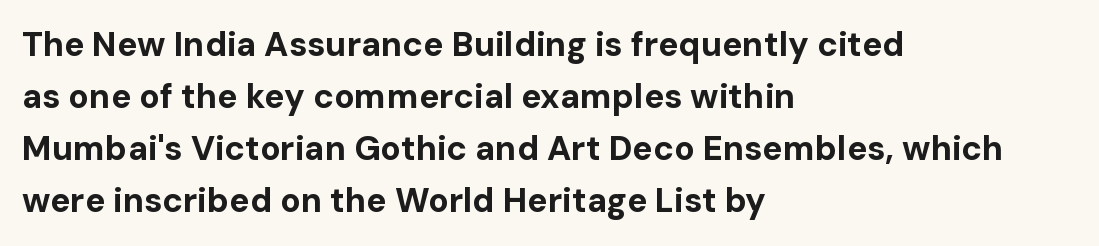
Reading down the column, the eye jumps a familiar distance to each next line. Looks like regular typesetting: each glyph gets only the width it needs. Characters remain perfectly vertical along every line. Every letter is thick-stroked: bold, no question.
